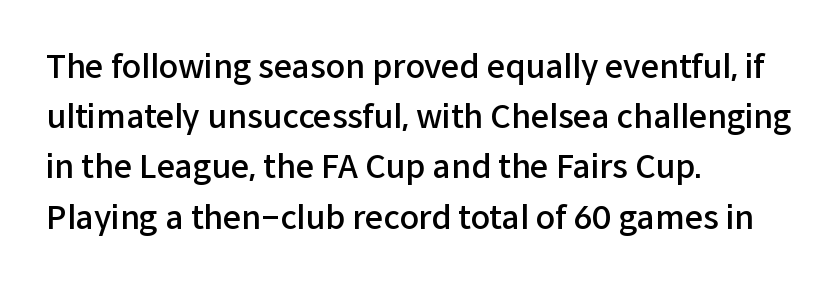
Q: Is the text bold? A: Semi-bold.
Q: Is the text italic (slanted)? A: No, it is upright.
Q: Is the typeface a serif or a sans-serif typeface? A: Sans-serif.
Q: Is the text underlined? A: No.
Q: How is the paragraph aligned? A: Left-aligned.
Q: Is the spacing between letters normal or unusually wide? A: Normal.
Q: Is the spacing between lines tight, normal or loose? A: Normal.
Q: Width (condensed, normal, or wide)? A: Normal.
Q: Stroke contrast? A: Low.
Q: x-height? A: Medium.
Q: Monospaced? A: No.
